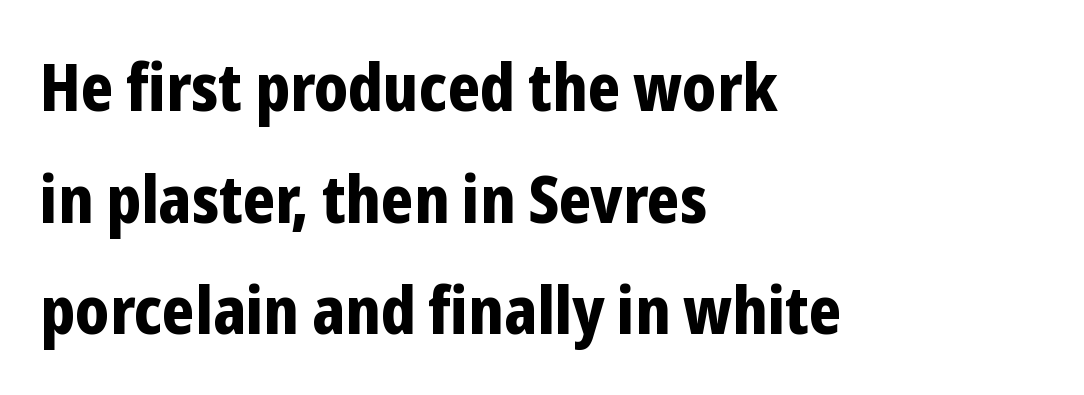
The image shows 66 px bold, condensed sans-serif type, upright; set left-aligned, normal line spacing (1.69x), normal letter spacing, not underlined; low stroke contrast and a medium x-height.
